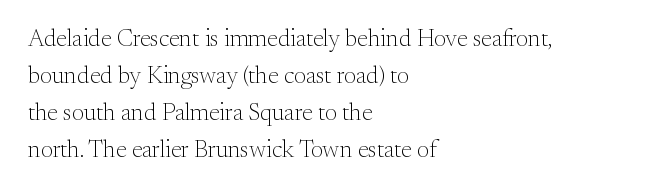
The image shows 24 px text type, upright; set left-aligned, normal line spacing (1.54x), normal letter spacing, not underlined.
